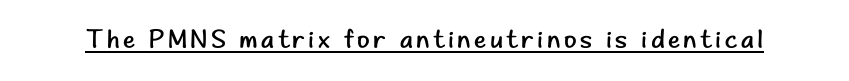
{"italic": "no", "bold": "no", "underline": "yes", "glyph_px": 26}
